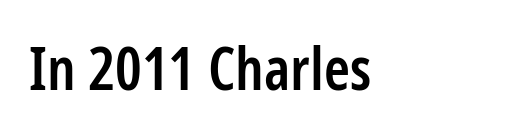
The image shows 59 px semibold, condensed sans-serif type, upright; set left-aligned, normal letter spacing, not underlined; low stroke contrast and a medium x-height.
